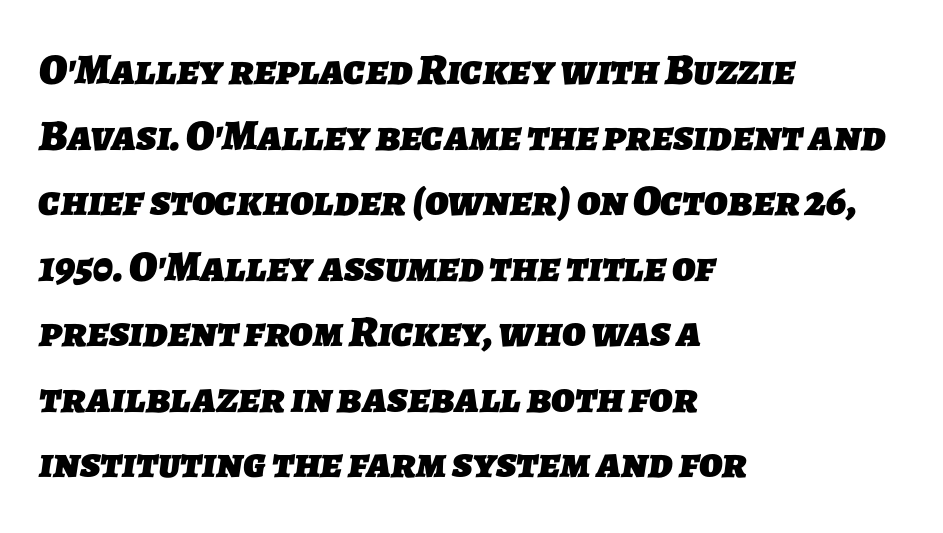
The image shows 44 px heavy sans-serif type; set left-aligned, normal line spacing (1.49x), normal letter spacing, not underlined; low stroke contrast and a medium x-height.
